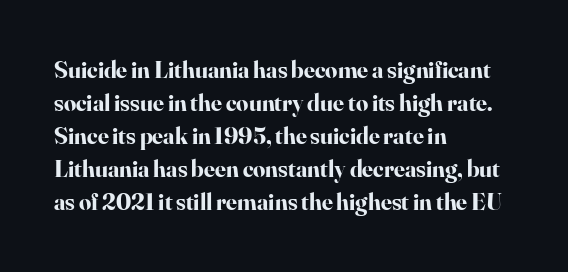
Q: Is the text bold? A: Yes.
Q: Is the text italic (slanted)? A: No, it is upright.
Q: Is the text underlined? A: No.
Q: How is the paragraph aligned? A: Left-aligned.
Q: Is the spacing between letters normal or unusually wide? A: Normal.
Q: Is the spacing between lines tight, normal or loose? A: Normal.
